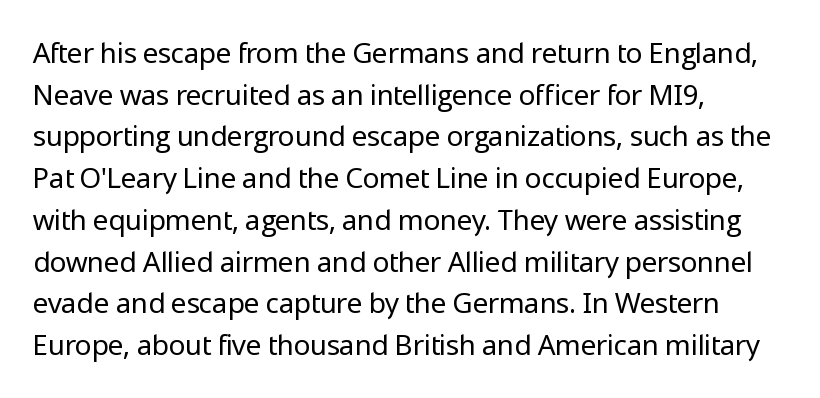
The image shows 28 px regular-weight sans-serif type, upright; set left-aligned, normal line spacing (1.49x), normal letter spacing, not underlined; low stroke contrast and a medium x-height.
